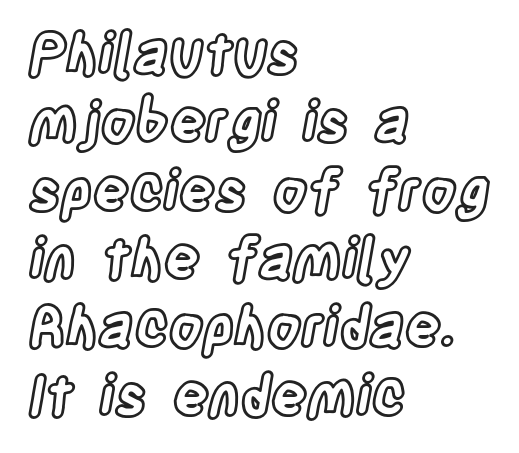
Letters rest on an invisible, unmarked baseline. Visually the block forms a straight wall on the left and a jagged coastline on the right. Honestly, the letter spacing is just normal — you wouldn't notice it.
